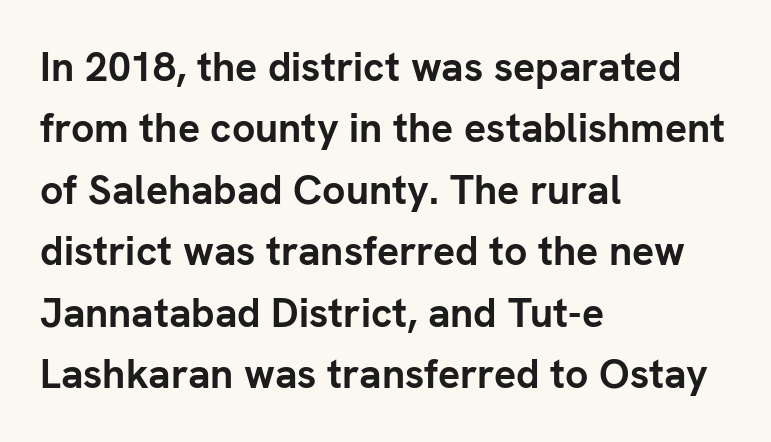
Font category for this specimen: sans-serif. Bold? Absolutely — the strokes are thick and heavy. The type is set solid horizontally, with unmodified tracking. Has an underline been added? It has not.
